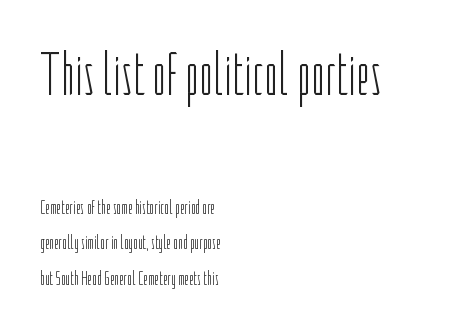
Q: Is the text bold? A: No.
Q: Is the text italic (slanted)? A: No, it is upright.
Q: Is the typeface a serif or a sans-serif typeface? A: Sans-serif.
Q: Is the text underlined? A: No.
Q: How is the paragraph aligned? A: Left-aligned.
Q: Is the spacing between letters normal or unusually wide? A: Normal.
Q: Which block of text is set in a larger size, the first (top) or the second (bottom)? A: The first (top) one.
Q: Width (condensed, normal, or wide)? A: Condensed.
Q: Stroke contrast? A: Low.
Q: x-height? A: Medium.
Q: Monospaced? A: No.
